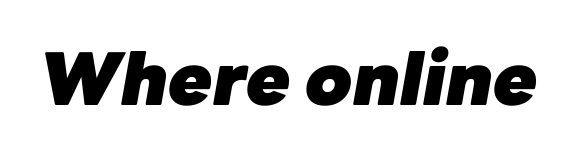
Q: Is the text bold? A: Yes.
Q: Is the text italic (slanted)? A: Yes, it leans right by about 10 degrees.
Q: Is the text underlined? A: No.
Q: Is the spacing between letters normal or unusually wide? A: Normal.
Q: Width (condensed, normal, or wide)? A: Normal.
Q: Stroke contrast? A: Low.
Q: x-height? A: Medium.
Q: Monospaced? A: No.
